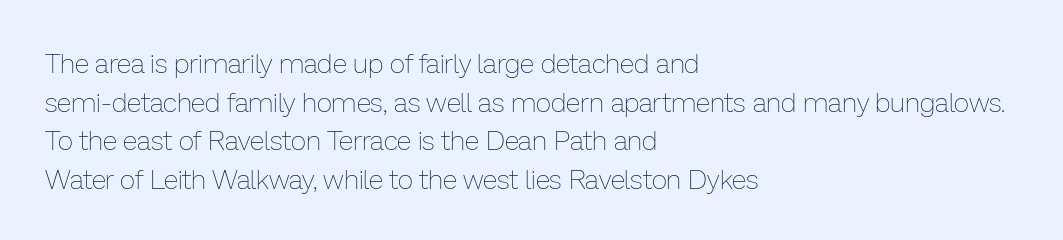
{"italic": "no", "bold": "no", "underline": "no", "align": "left", "line_spacing": "normal", "line_spacing_ratio": 1.43, "letter_spacing": "normal", "letter_spacing_em": 0.0, "glyph_px": 27}
